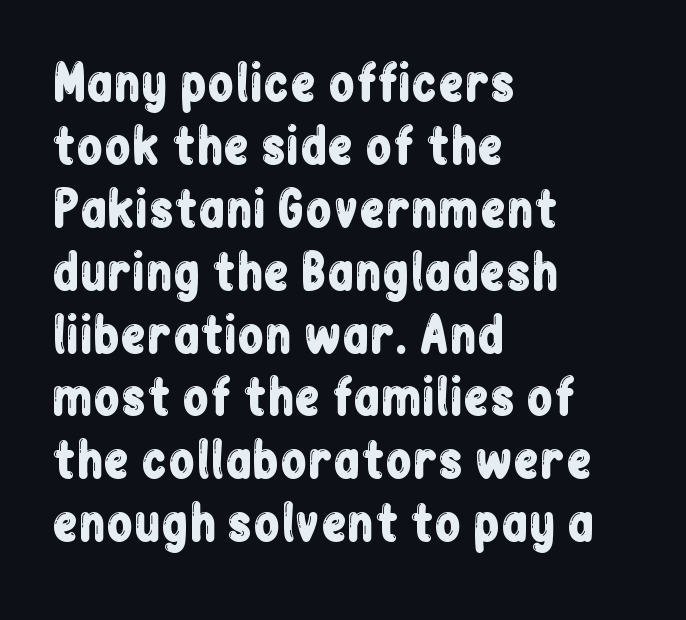
The image shows 48 px condensed sans-serif type, upright; set left-aligned, normal line spacing (1.31x), normal letter spacing, not underlined; low stroke contrast and a medium x-height.
